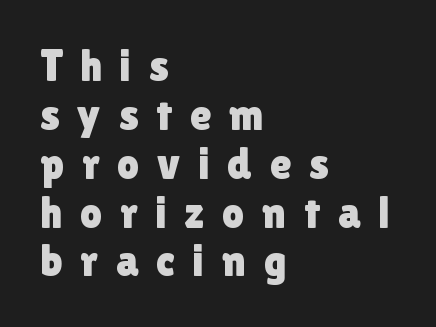
Note the varied advance widths — an 'i' is clearly narrower than an 'm'. Notice how descenders almost collide with the ascenders below — that's tight leading. Ascenders rise straight up at ninety degrees. Does extra space separate the letters? Yes, quite a lot of it. Descenders hang freely into open space. Unlike a traditional serif, this face leaves its strokes unadorned.
